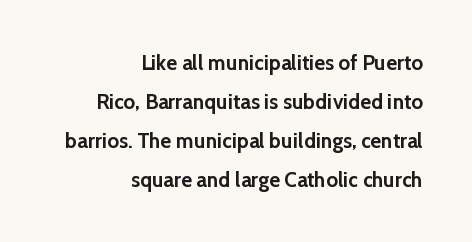
The image shows 21 px bold type, upright; set right-aligned, line spacing 1.85x, normal letter spacing, not underlined.
